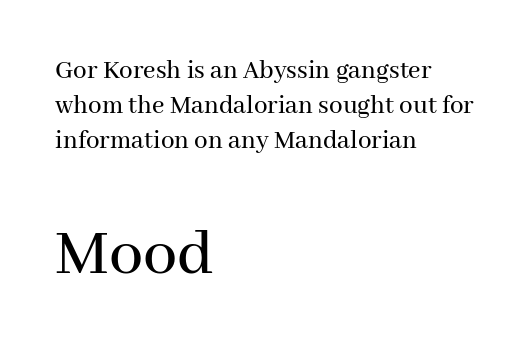
{"serif": "yes", "italic": "no", "width": "normal", "stroke_contrast": "medium", "x_height": "medium", "monospaced": "no", "underline": "no", "align": "left", "line_spacing": "normal", "line_spacing_ratio": 1.3, "letter_spacing": "normal", "letter_spacing_em": 0.0, "larger_block": "second", "size_ratio": 2.52, "glyph_px": 68}
